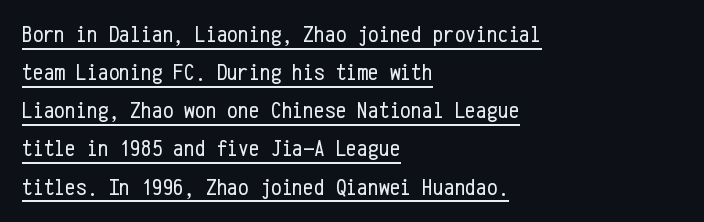
{"italic": "no", "bold": "no", "underline": "yes", "align": "left", "line_spacing": "normal", "line_spacing_ratio": 1.59, "letter_spacing": "normal", "letter_spacing_em": 0.0, "glyph_px": 24}
